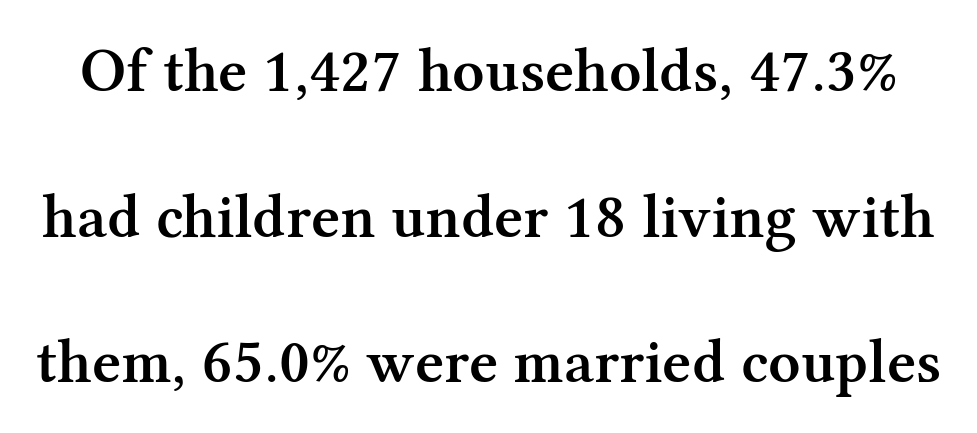
The image shows 63 px semibold serif type, upright; set loose line spacing (2.31x), normal letter spacing, not underlined; medium stroke contrast and a medium x-height.
